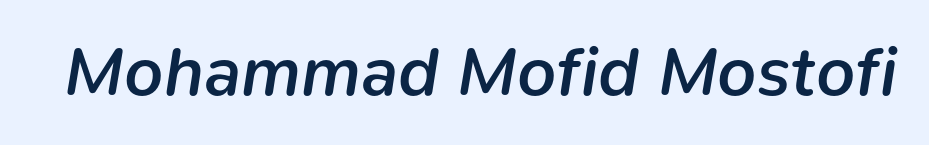
The image shows 69 px semibold type, italic (leaning right); set normal letter spacing, not underlined; low stroke contrast and a medium x-height.
